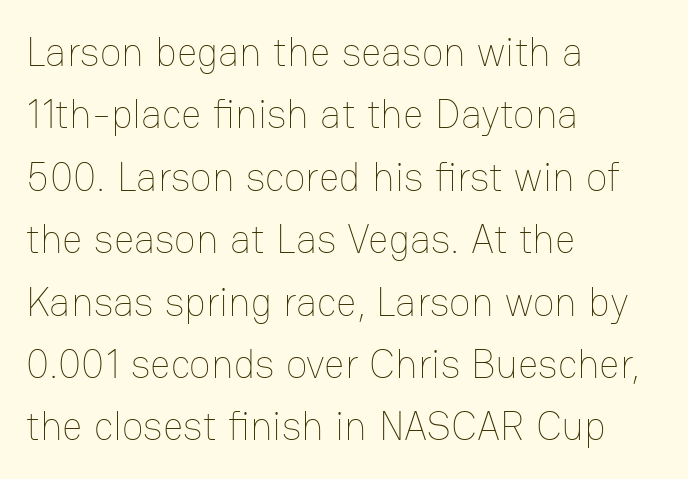
If you drew a ruler down the left edge, every line would touch it. Words appear dense and cohesive because spacing is normal. Only glyphs here, with clear space below each row. Is the stroke heavy? The answer is a plain regular-or-lighter. Ascenders rise straight up at ninety degrees.
